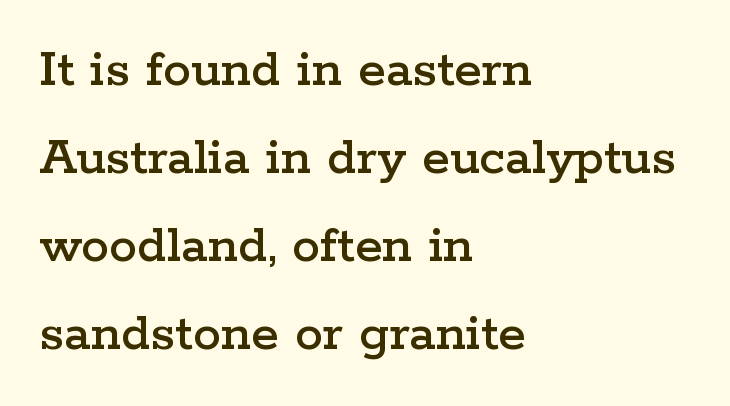
The image shows 56 px wide serif type, upright; set left-aligned, normal line spacing (1.57x), normal letter spacing, not underlined; low stroke contrast and a medium x-height.
